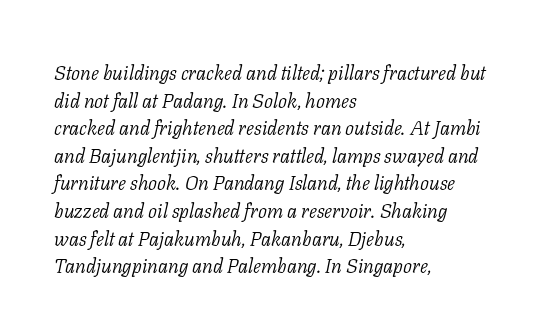
The image shows 20 px text type, italic (leaning right); set left-aligned, normal line spacing (1.38x), normal letter spacing, not underlined.
